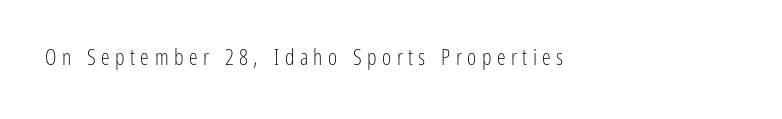
Q: Is the text bold? A: No.
Q: Is the text italic (slanted)? A: No, it is upright.
Q: Is the text underlined? A: No.
Q: How is the paragraph aligned? A: Left-aligned.
Q: Is the spacing between letters normal or unusually wide? A: Unusually wide.
